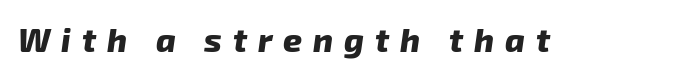
To sum up the face: it is a sans, with no serifs. These words are printed bold, with thick strokes throughout. Each row of text sits above clean, open space. Is this a fixed-width face? No — the glyphs have proportional, varying widths.
